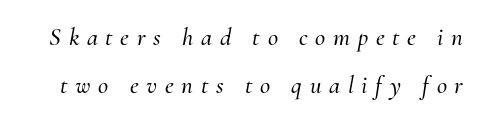
{"italic": "yes", "lean": "right", "slant_degrees": 10, "underline": "no", "line_spacing": "loose", "line_spacing_ratio": 1.91, "letter_spacing": "wide", "letter_spacing_em": 0.31, "glyph_px": 25}
